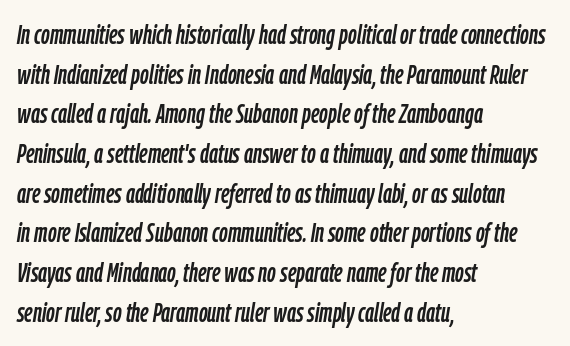
{"italic": "yes", "lean": "right", "slant_degrees": 9, "underline": "no", "align": "left", "line_spacing": "normal", "line_spacing_ratio": 1.47, "letter_spacing": "normal", "letter_spacing_em": 0.0, "glyph_px": 27}
